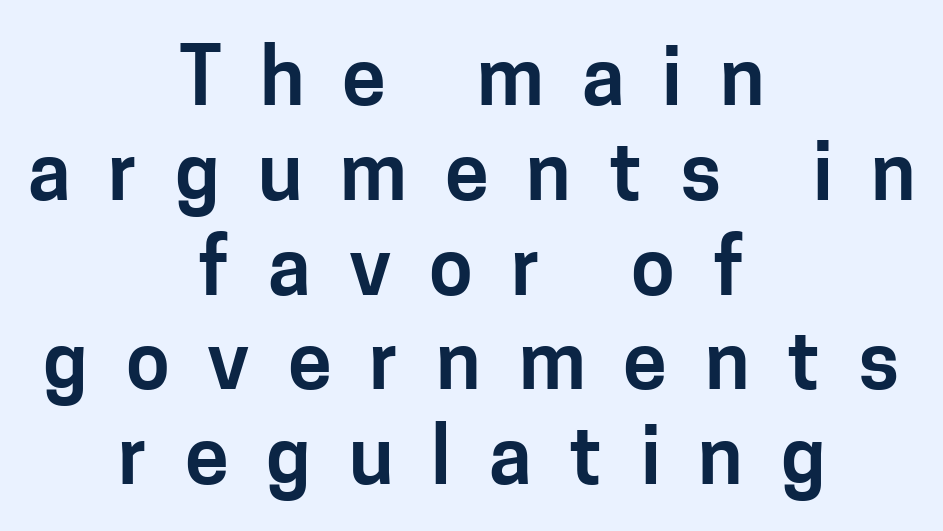
The image shows 79 px sans-serif type, upright; set centered, line spacing 1.2x, unusually wide letter spacing (+0.48 em), not underlined; low stroke contrast and a medium x-height.
